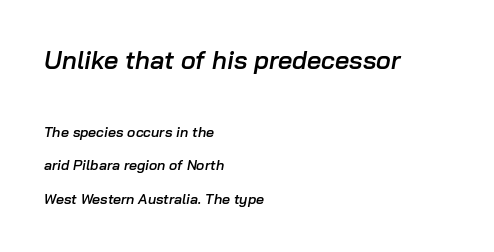
{"italic": "yes", "lean": "right", "slant_degrees": 10, "bold": "semi", "underline": "no", "align": "left", "line_spacing": "loose", "line_spacing_ratio": 2.37, "letter_spacing": "normal", "letter_spacing_em": 0.0, "larger_block": "first", "size_ratio": 1.79, "glyph_px": 25}
